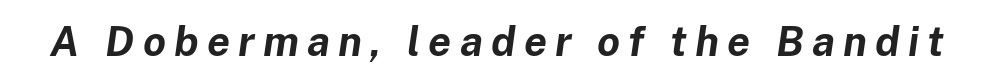
Q: Is the text bold? A: Yes.
Q: Is the text italic (slanted)? A: Yes, it leans right by about 8 degrees.
Q: Is the text underlined? A: No.
Q: Is the spacing between letters normal or unusually wide? A: Unusually wide.
Q: Width (condensed, normal, or wide)? A: Normal.
Q: Stroke contrast? A: Low.
Q: x-height? A: Medium.
Q: Monospaced? A: No.
